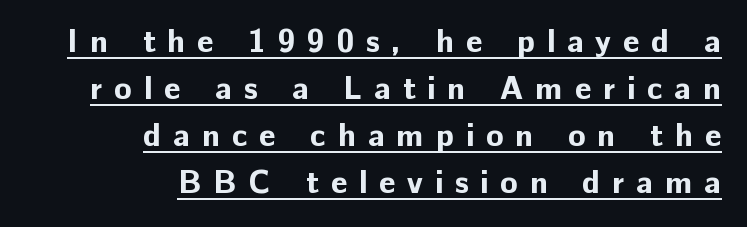
Q: Is the text bold? A: Yes.
Q: Is the text italic (slanted)? A: No, it is upright.
Q: Is the typeface a serif or a sans-serif typeface? A: Sans-serif.
Q: Is the text underlined? A: Yes.
Q: How is the paragraph aligned? A: Right-aligned.
Q: Is the spacing between letters normal or unusually wide? A: Unusually wide.
Q: Is the spacing between lines tight, normal or loose? A: Normal.
Q: Width (condensed, normal, or wide)? A: Normal.
Q: Stroke contrast? A: Low.
Q: x-height? A: Medium.
Q: Monospaced? A: No.
